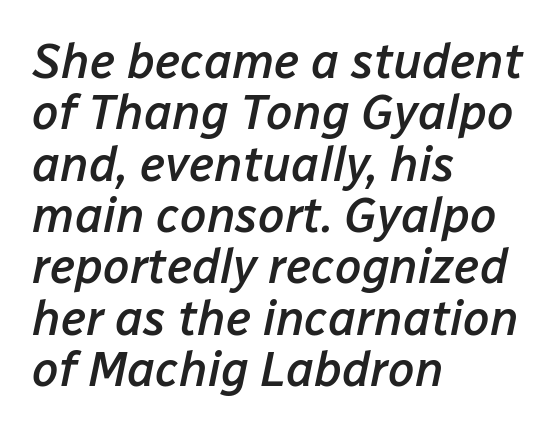
Proportional: the letters do not fall into vertical columns. Words appear dense and cohesive because spacing is normal. Compared with an ordinary text face, these strokes are moderately heavier — a semibold. Which margin do the lines hug? The left one — the right edge is uneven.
